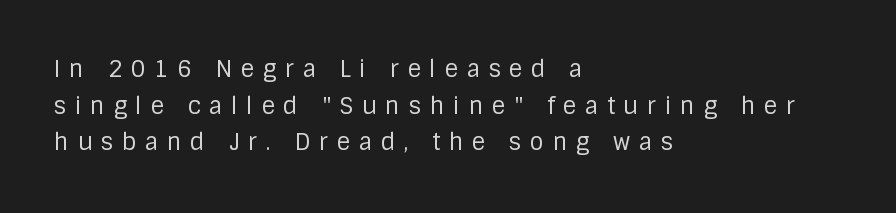
Q: Is the text bold? A: No.
Q: Is the text italic (slanted)? A: No, it is upright.
Q: Is the text underlined? A: No.
Q: How is the paragraph aligned? A: Left-aligned.
Q: Is the spacing between letters normal or unusually wide? A: Unusually wide.
Q: Is the spacing between lines tight, normal or loose? A: Normal.
